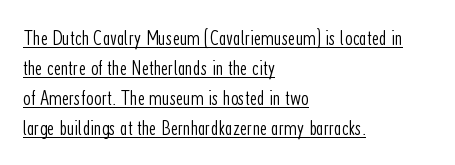
Q: Is the text bold? A: No.
Q: Is the text italic (slanted)? A: No, it is upright.
Q: Is the text underlined? A: Yes.
Q: How is the paragraph aligned? A: Left-aligned.
Q: Is the spacing between letters normal or unusually wide? A: Normal.
Q: Is the spacing between lines tight, normal or loose? A: Normal.
